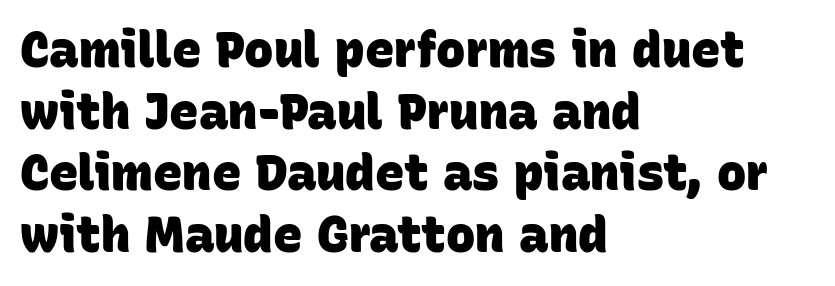
{"serif": "no", "bold": "yes", "weight": "heavy", "width": "normal", "stroke_contrast": "low", "x_height": "large", "monospaced": "no", "underline": "no", "align": "left", "line_spacing": "normal", "line_spacing_ratio": 1.26, "letter_spacing": "normal", "letter_spacing_em": 0.0, "glyph_px": 49}
